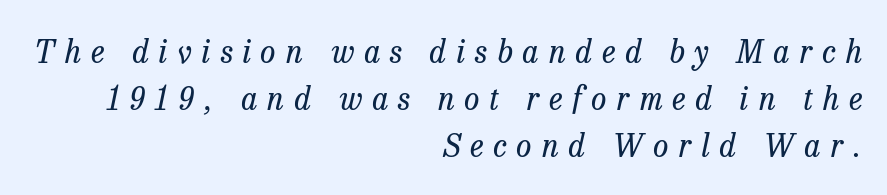
Q: Is the text bold? A: No.
Q: Is the text italic (slanted)? A: Yes, it leans right by about 13 degrees.
Q: Is the typeface a serif or a sans-serif typeface? A: Serif.
Q: Is the text underlined? A: No.
Q: How is the paragraph aligned? A: Right-aligned.
Q: Is the spacing between letters normal or unusually wide? A: Unusually wide.
Q: Is the spacing between lines tight, normal or loose? A: Normal.
Q: Width (condensed, normal, or wide)? A: Normal.
Q: Stroke contrast? A: Low.
Q: x-height? A: Medium.
Q: Monospaced? A: No.
